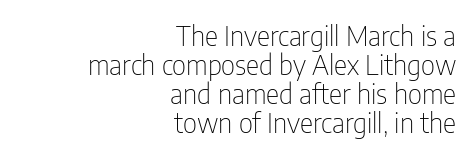
Q: Is the text bold? A: No.
Q: Is the text italic (slanted)? A: No, it is upright.
Q: Is the typeface a serif or a sans-serif typeface? A: Sans-serif.
Q: Is the text underlined? A: No.
Q: How is the paragraph aligned? A: Right-aligned.
Q: Is the spacing between letters normal or unusually wide? A: Normal.
Q: Is the spacing between lines tight, normal or loose? A: Tight.
Q: Width (condensed, normal, or wide)? A: Condensed.
Q: Stroke contrast? A: Low.
Q: x-height? A: Medium.
Q: Monospaced? A: No.
